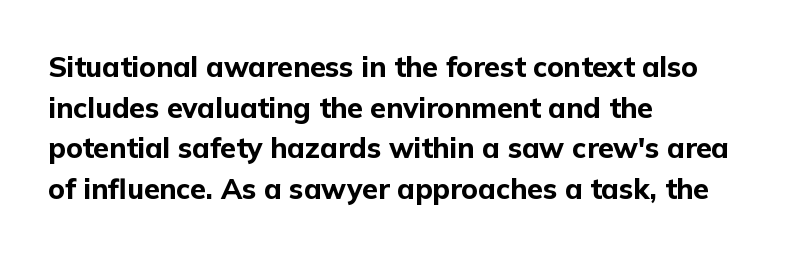
The image shows 28 px bold sans-serif type, upright; set left-aligned, normal line spacing (1.45x), normal letter spacing, not underlined; low stroke contrast and a medium x-height.
